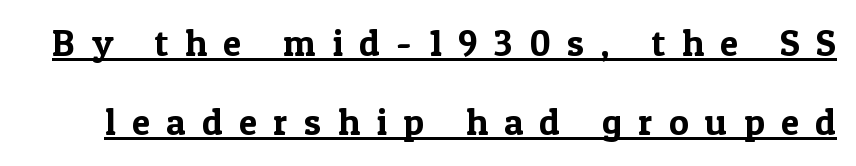
This sample has the flowing, uneven cadence of proportional lettering. Type style note: has serifs. Like a heading marked for emphasis, these lines bear an underscore. There is plenty of visible air inserted between adjacent glyphs. Is there any slant? The stems are plumb.
